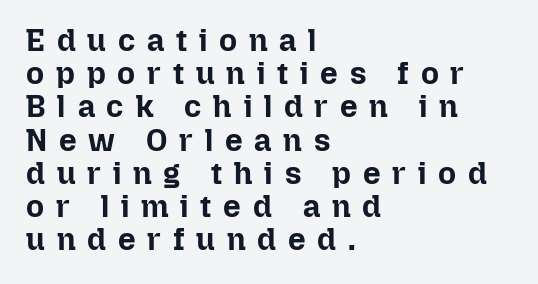
Q: Is the text bold? A: Yes.
Q: Is the text italic (slanted)? A: No, it is upright.
Q: Is the text underlined? A: No.
Q: How is the paragraph aligned? A: Left-aligned.
Q: Is the spacing between letters normal or unusually wide? A: Unusually wide.
Q: Is the spacing between lines tight, normal or loose? A: Tight.
Q: Width (condensed, normal, or wide)? A: Normal.
Q: Stroke contrast? A: Low.
Q: x-height? A: Medium.
Q: Monospaced? A: No.
